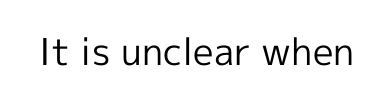
{"serif": "no", "italic": "no", "bold": "no", "weight": "regular", "width": "normal", "x_height": "medium", "monospaced": "no", "underline": "no", "letter_spacing": "normal", "letter_spacing_em": 0.0, "glyph_px": 37}
